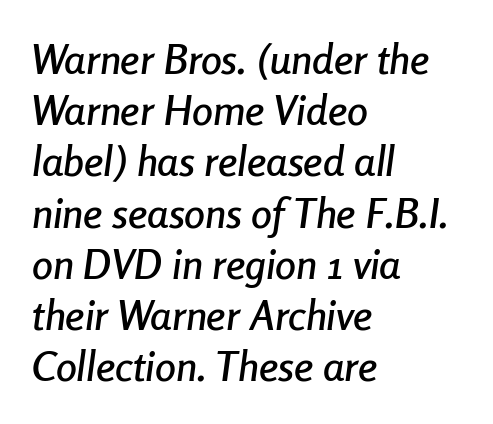
Q: Is the text italic (slanted)? A: Yes, it leans right by about 8 degrees.
Q: Is the text underlined? A: No.
Q: How is the paragraph aligned? A: Left-aligned.
Q: Is the spacing between letters normal or unusually wide? A: Normal.
Q: Width (condensed, normal, or wide)? A: Condensed.
Q: Stroke contrast? A: Low.
Q: x-height? A: Medium.
Q: Monospaced? A: No.
